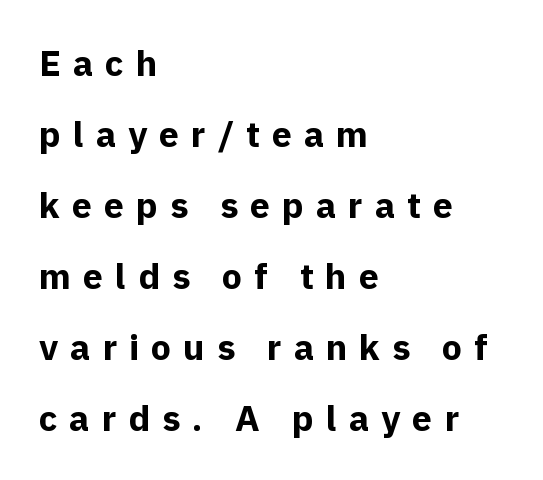
{"serif": "no", "italic": "no", "bold": "yes", "weight": "bold", "width": "normal", "x_height": "medium", "monospaced": "no", "underline": "no", "align": "left", "line_spacing": "loose", "line_spacing_ratio": 1.97, "letter_spacing": "wide", "letter_spacing_em": 0.33, "glyph_px": 36}
